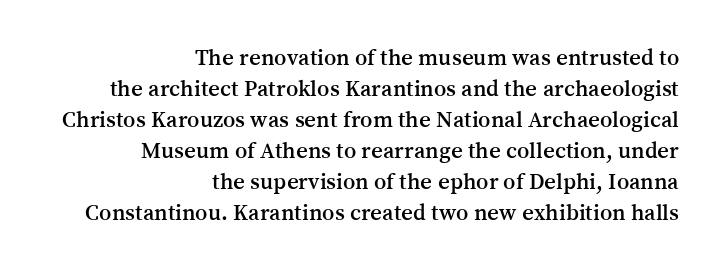
Q: Is the text italic (slanted)? A: No, it is upright.
Q: Is the text underlined? A: No.
Q: How is the paragraph aligned? A: Right-aligned.
Q: Is the spacing between letters normal or unusually wide? A: Normal.
Q: Is the spacing between lines tight, normal or loose? A: Normal.
